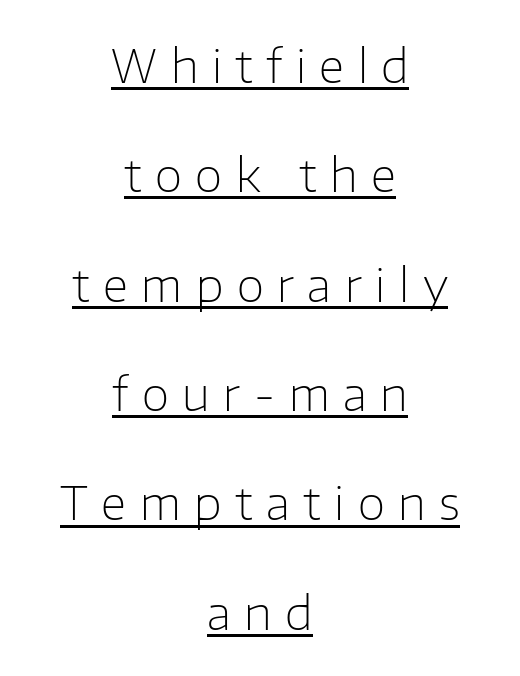
{"serif": "no", "italic": "no", "bold": "no", "weight": "light", "width": "normal", "stroke_contrast": "low", "x_height": "medium", "monospaced": "no", "underline": "yes", "align": "center", "line_spacing": "loose", "line_spacing_ratio": 2.43, "letter_spacing": "wide", "letter_spacing_em": 0.3, "glyph_px": 45}
